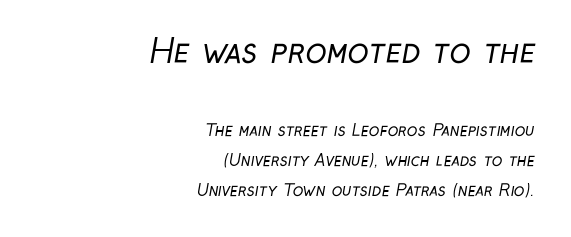
Weight: regular or lighter. The tracking reads as untouched default to a designer's eye. Proportional: the letters do not fall into vertical columns. Descenders are the only things crossing below the line. Observe the absence of serifs on each vertical stroke in this sample.
